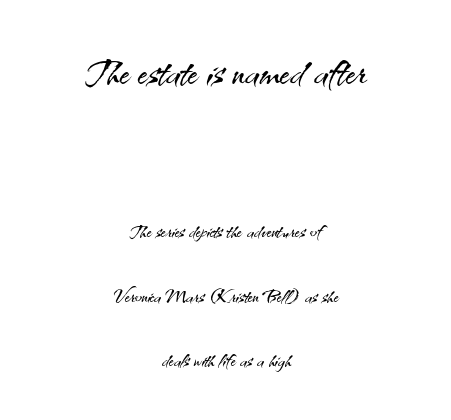
The image shows 53 px light sans-serif type; set centered, loose line spacing (2.47x), normal letter spacing, not underlined; the first (top) block is 2.04x larger; medium stroke contrast and a small x-height.
